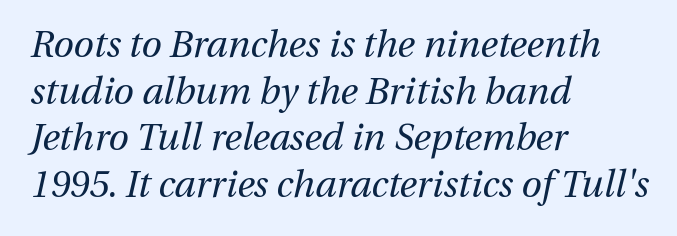
Q: Is the text bold? A: No.
Q: Is the text italic (slanted)? A: Yes, it leans right by about 13 degrees.
Q: Is the text underlined? A: No.
Q: How is the paragraph aligned? A: Left-aligned.
Q: Is the spacing between letters normal or unusually wide? A: Normal.
Q: Is the spacing between lines tight, normal or loose? A: Normal.
Q: Width (condensed, normal, or wide)? A: Normal.
Q: Stroke contrast? A: Medium.
Q: x-height? A: Medium.
Q: Monospaced? A: No.
